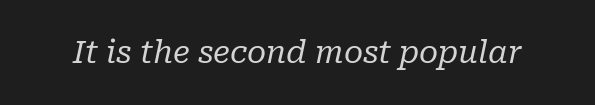
{"serif": "yes", "italic": "yes", "lean": "right", "slant_degrees": 10, "bold": "no", "weight": "regular", "width": "normal", "stroke_contrast": "low", "x_height": "medium", "monospaced": "no", "underline": "no", "letter_spacing": "normal", "letter_spacing_em": 0.0, "glyph_px": 31}
